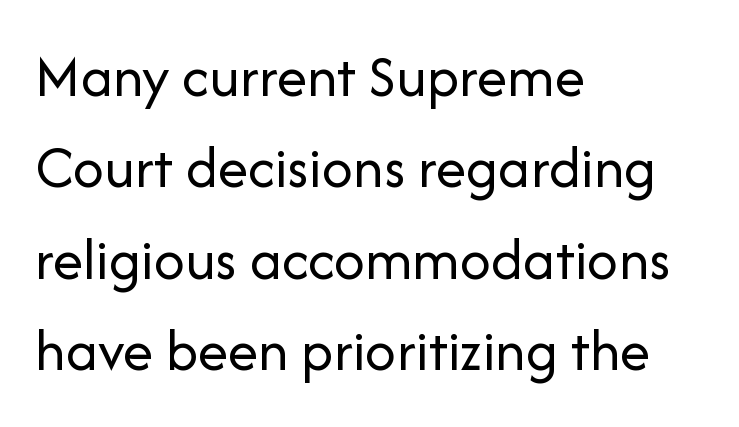
A typesetter would mark this as roman, not italic. These lines keep a tight, regular rhythm from letter to letter. The cut favours lightness, reaching ordinary text weight at its darkest. The glyphs in this specimen are sans serif. The rows are spaced the way most documents space them.
